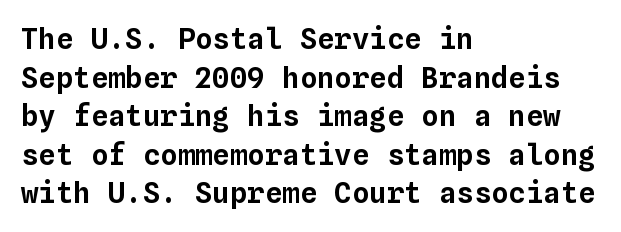
The image shows 29 px text type, upright, monospaced; set left-aligned, normal line spacing (1.33x), normal letter spacing, not underlined; low stroke contrast and a medium x-height.
